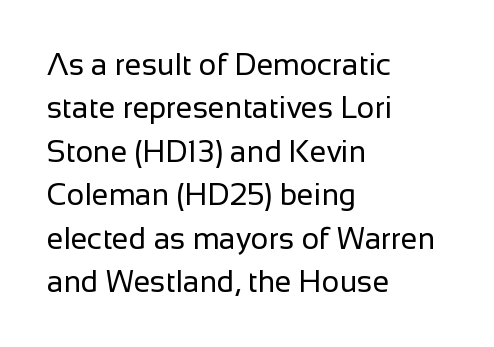
The image shows 30 px regular-weight sans-serif type, upright; set left-aligned, normal line spacing (1.45x), normal letter spacing, not underlined; low stroke contrast and a medium x-height.
